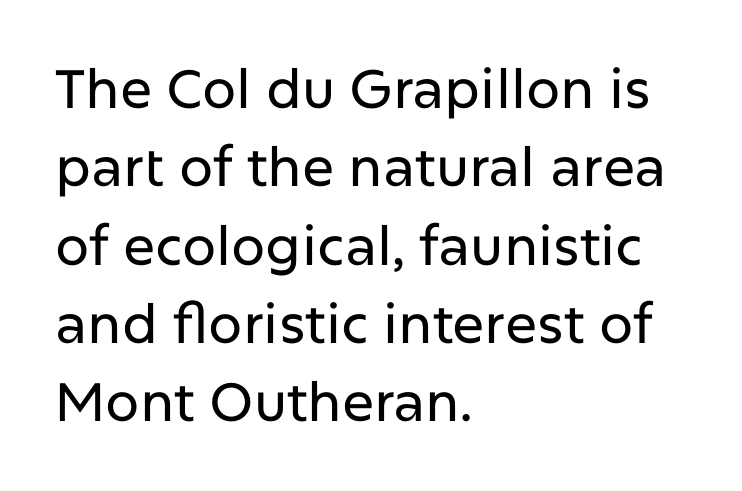
Vertical spacing — default. The rendering keeps characters at their native spacing. The specimen reads as upright at a glance. If you drew a ruler down the left edge, every line would touch it.
